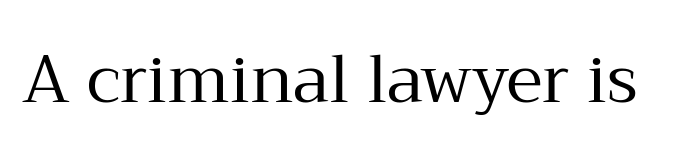
Q: Is the text bold? A: No.
Q: Is the text italic (slanted)? A: No, it is upright.
Q: Is the typeface a serif or a sans-serif typeface? A: Serif.
Q: Is the text underlined? A: No.
Q: Is the spacing between letters normal or unusually wide? A: Normal.
Q: Width (condensed, normal, or wide)? A: Normal.
Q: Stroke contrast? A: Medium.
Q: x-height? A: Medium.
Q: Monospaced? A: No.
